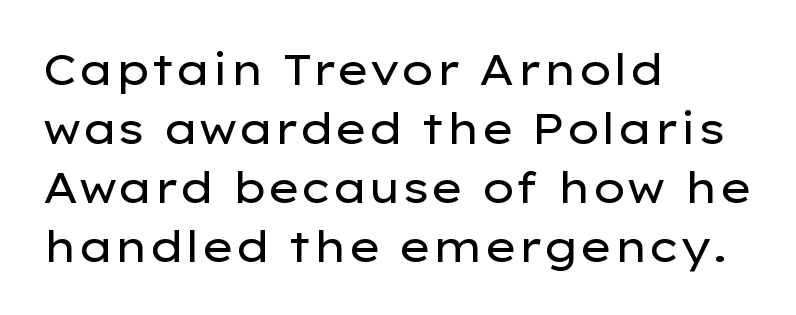
Q: Is the text bold? A: No.
Q: Is the text italic (slanted)? A: No, it is upright.
Q: Is the typeface a serif or a sans-serif typeface? A: Sans-serif.
Q: Is the text underlined? A: No.
Q: How is the paragraph aligned? A: Left-aligned.
Q: Is the spacing between letters normal or unusually wide? A: Normal.
Q: Is the spacing between lines tight, normal or loose? A: Normal.
Q: Width (condensed, normal, or wide)? A: Wide.
Q: Stroke contrast? A: Low.
Q: x-height? A: Medium.
Q: Monospaced? A: No.
